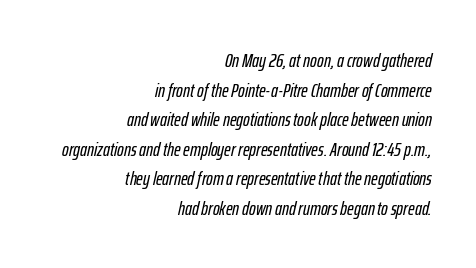
Q: Is the text italic (slanted)? A: Yes, it leans right by about 12 degrees.
Q: Is the text underlined? A: No.
Q: How is the paragraph aligned? A: Right-aligned.
Q: Is the spacing between letters normal or unusually wide? A: Normal.
Q: Is the spacing between lines tight, normal or loose? A: Normal.
